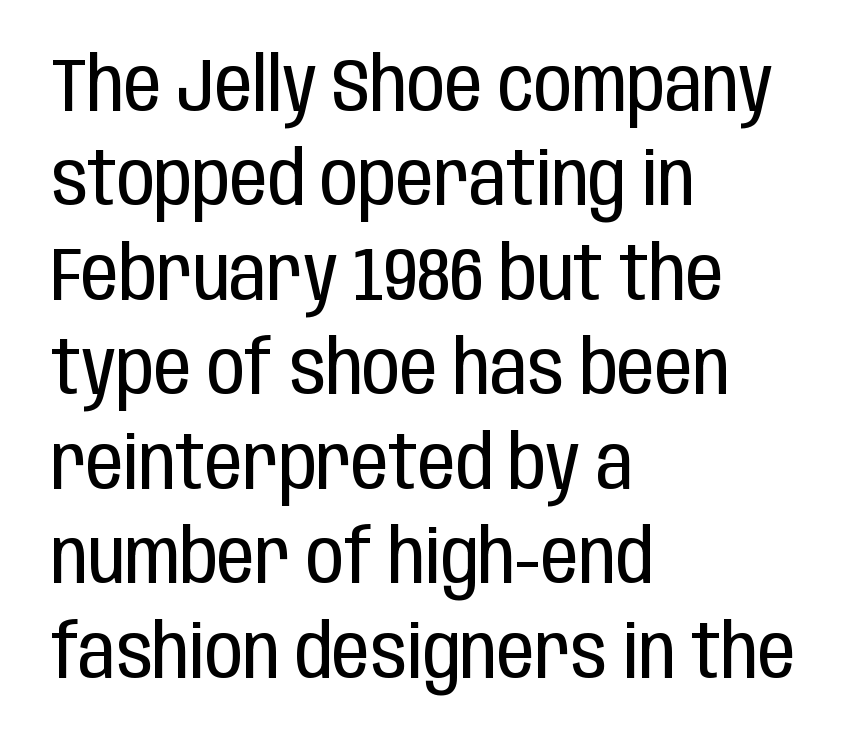
Notice how the stems are strictly vertical — no italics here. Each letter keeps its own natural width here, so spacing adapts to shape. Casual observation: everything's shoved over to the left. Each new line begins a customary step beneath the previous one.
